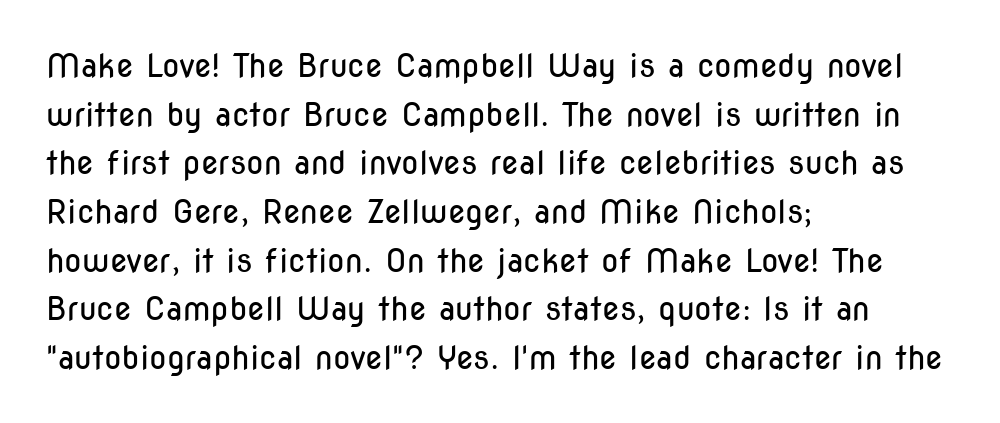
{"serif": "no", "italic": "no", "bold": "no", "weight": "regular", "width": "condensed", "stroke_contrast": "low", "x_height": "medium", "monospaced": "no", "underline": "no", "align": "left", "line_spacing": "normal", "line_spacing_ratio": 1.52, "letter_spacing": "normal", "letter_spacing_em": 0.0, "glyph_px": 32}
